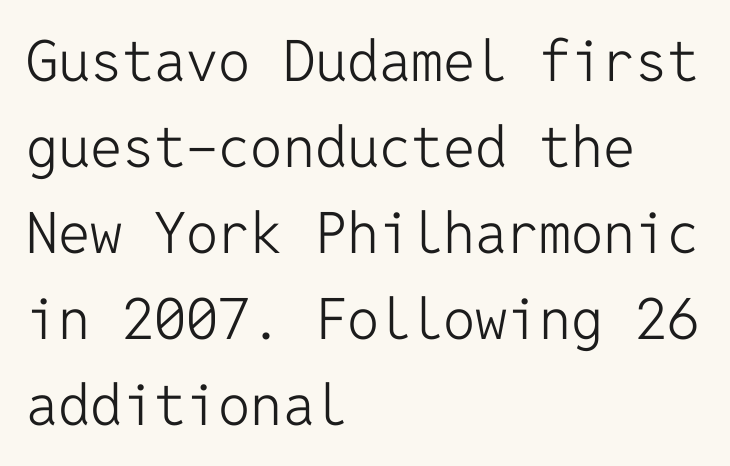
The designer went with a sans here, leaving each stem footless. A typesetter would call this monospace, since all characters share one set width. Is the stroke heavy? The answer is a plain regular-or-lighter. When letters stand straight like this, we call the style roman or upright. Quick note: underline off. Successive baselines arrive at the customary interval.
